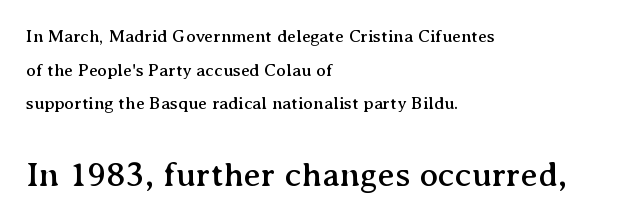
{"serif": "yes", "italic": "no", "width": "normal", "stroke_contrast": "medium", "x_height": "medium", "monospaced": "no", "underline": "no", "align": "left", "line_spacing_ratio": 1.87, "letter_spacing": "normal", "letter_spacing_em": 0.0, "larger_block": "second", "size_ratio": 1.94, "glyph_px": 35}
